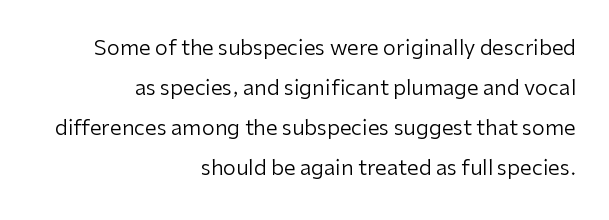
Q: Is the text bold? A: No.
Q: Is the text italic (slanted)? A: No, it is upright.
Q: Is the text underlined? A: No.
Q: How is the paragraph aligned? A: Right-aligned.
Q: Is the spacing between letters normal or unusually wide? A: Normal.
Q: Is the spacing between lines tight, normal or loose? A: Loose.
